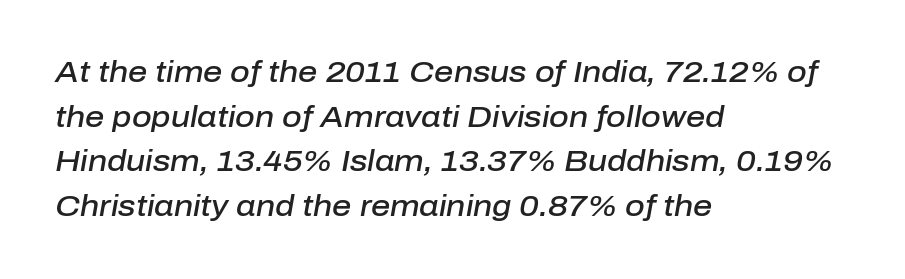
{"italic": "yes", "lean": "right", "slant_degrees": 10, "bold": "semi", "weight": "semibold", "width": "normal", "stroke_contrast": "low", "x_height": "medium", "monospaced": "no", "underline": "no", "align": "left", "line_spacing": "normal", "line_spacing_ratio": 1.49, "letter_spacing": "normal", "letter_spacing_em": 0.0, "glyph_px": 30}
